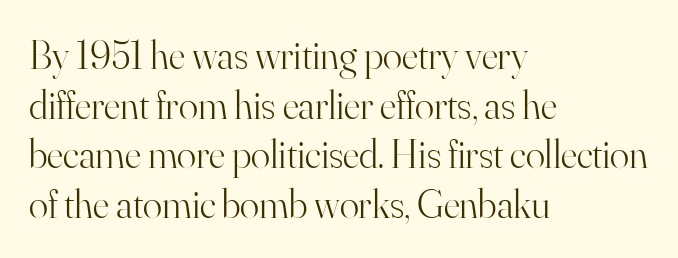
Looks like regular typesetting: each glyph gets only the width it needs. Every row of glyphs begins at an identical x-position on the left. Default kerning and tracking; the words read as compact shapes. The letters stand straight up with perfectly vertical stems. Serif or sans? Serif — the stroke terminals have little feet. A light-to-regular cut is what we see here.
